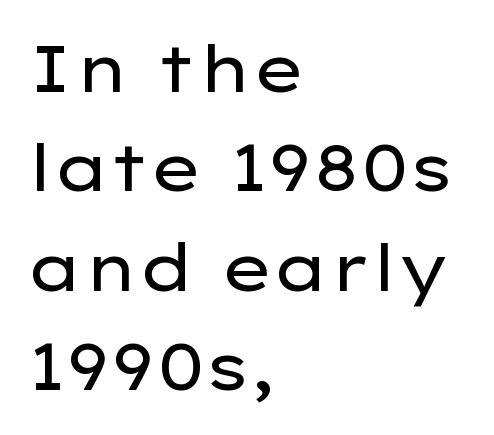
Does the leading feel generous? No, just average. This rendering employs a face without finishing strokes, i.e., a sans-serif. You could call the tracking neutral — neither tight nor loose. The characters are drawn with everyday or finer stroke widths. The face used here is proportionally spaced, like ordinary book or web type.
